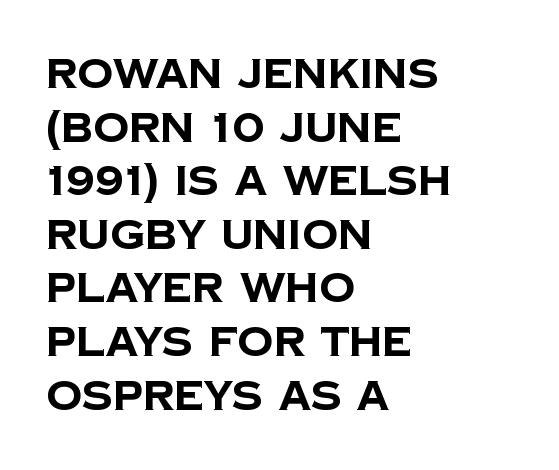
Q: Is the text bold? A: Yes.
Q: Is the typeface a serif or a sans-serif typeface? A: Sans-serif.
Q: Is the text underlined? A: No.
Q: How is the paragraph aligned? A: Left-aligned.
Q: Is the spacing between letters normal or unusually wide? A: Normal.
Q: Is the spacing between lines tight, normal or loose? A: Normal.
Q: Width (condensed, normal, or wide)? A: Normal.
Q: Stroke contrast? A: Low.
Q: x-height? A: Large.
Q: Monospaced? A: No.
